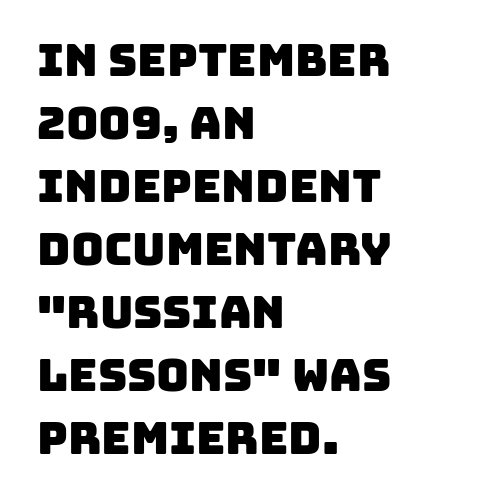
Varying glyph widths throughout — classic text-font behaviour. There is no visible air inserted between adjacent glyphs. Clear beneath every line of the passage. These lines are set flush left with a ragged right edge. If you measured baseline to baseline, you'd find a middling distance.
